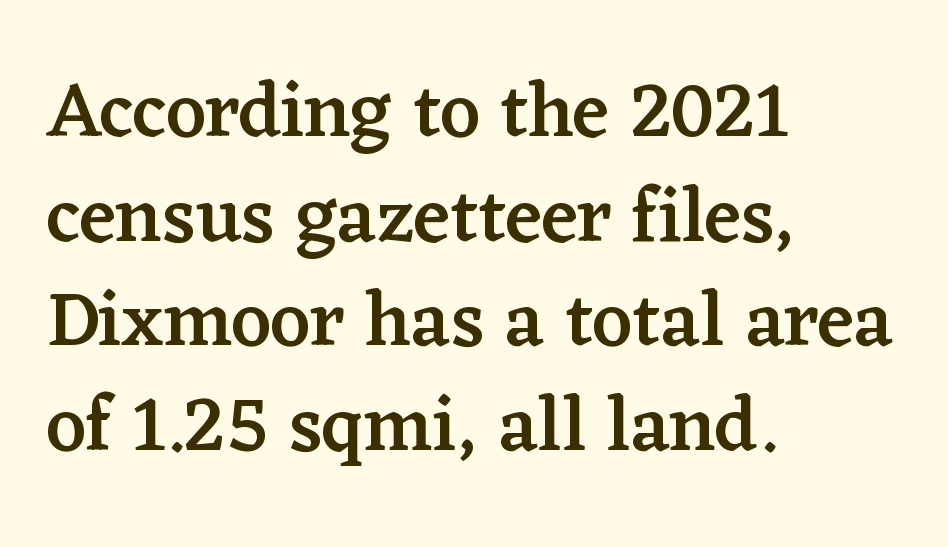
The image shows 77 px semibold serif type, upright; set left-aligned, normal line spacing (1.36x), normal letter spacing, not underlined; low stroke contrast and a medium x-height.
